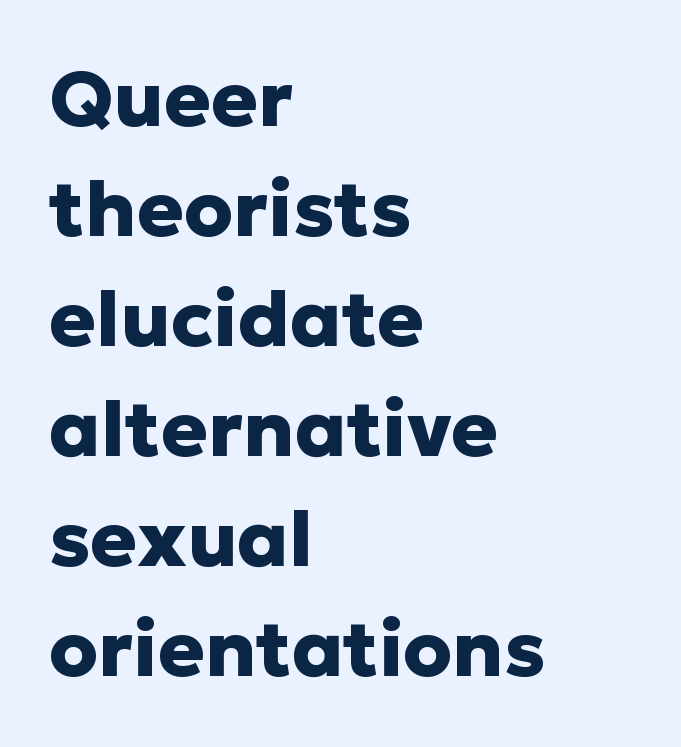
Q: Is the text bold? A: Yes.
Q: Is the text italic (slanted)? A: No, it is upright.
Q: Is the typeface a serif or a sans-serif typeface? A: Sans-serif.
Q: Is the text underlined? A: No.
Q: How is the paragraph aligned? A: Left-aligned.
Q: Is the spacing between letters normal or unusually wide? A: Normal.
Q: Is the spacing between lines tight, normal or loose? A: Normal.
Q: Width (condensed, normal, or wide)? A: Normal.
Q: Stroke contrast? A: Low.
Q: x-height? A: Medium.
Q: Monospaced? A: No.
